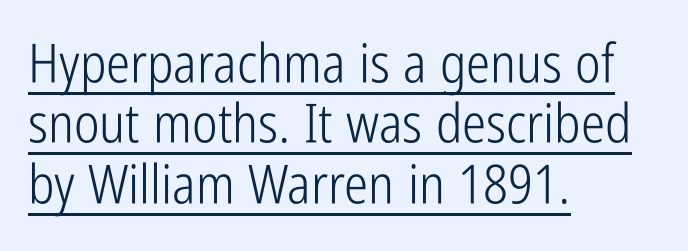
Q: Is the text bold? A: No.
Q: Is the text italic (slanted)? A: No, it is upright.
Q: Is the typeface a serif or a sans-serif typeface? A: Sans-serif.
Q: Is the text underlined? A: Yes.
Q: How is the paragraph aligned? A: Left-aligned.
Q: Is the spacing between letters normal or unusually wide? A: Normal.
Q: Is the spacing between lines tight, normal or loose? A: Tight.
Q: Width (condensed, normal, or wide)? A: Condensed.
Q: Stroke contrast? A: Low.
Q: x-height? A: Medium.
Q: Monospaced? A: No.
